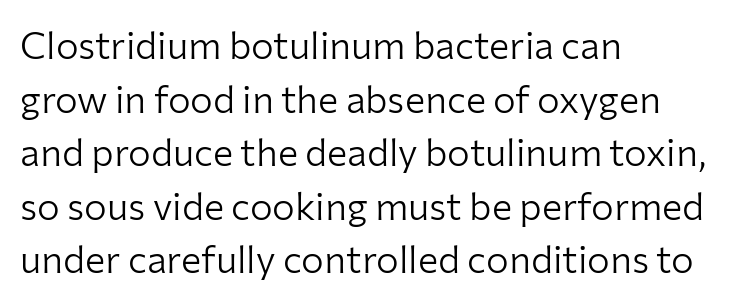
The image shows 38 px light sans-serif type, upright; set left-aligned, normal line spacing (1.41x), normal letter spacing, not underlined; low stroke contrast and a medium x-height.
